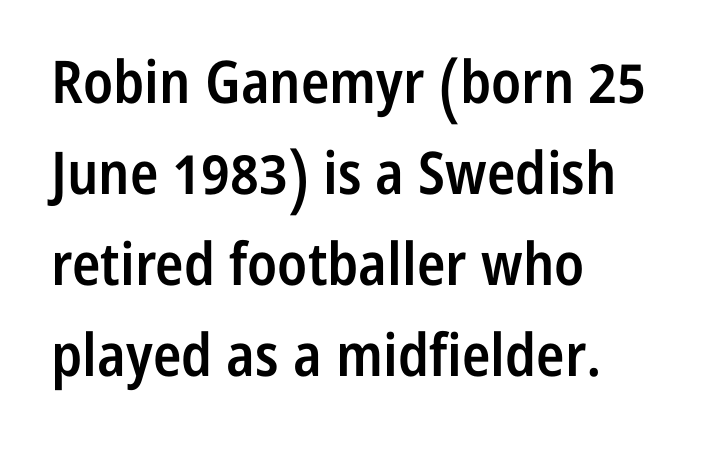
The image shows 59 px semibold, condensed sans-serif type, upright; set left-aligned, normal line spacing (1.54x), normal letter spacing, not underlined; low stroke contrast and a medium x-height.
